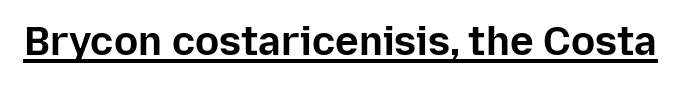
{"serif": "no", "italic": "no", "bold": "yes", "weight": "bold", "width": "normal", "stroke_contrast": "low", "x_height": "medium", "monospaced": "no", "underline": "yes", "letter_spacing": "normal", "letter_spacing_em": 0.0, "glyph_px": 40}
